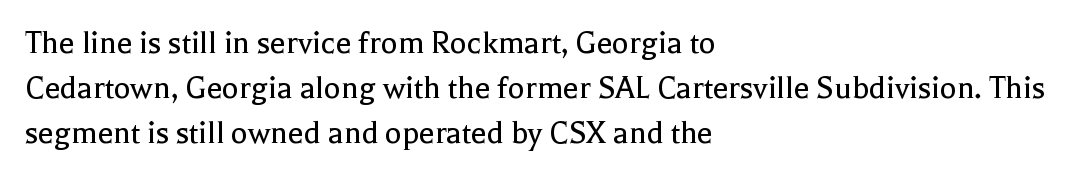
Q: Is the text bold? A: No.
Q: Is the text italic (slanted)? A: No, it is upright.
Q: Is the typeface a serif or a sans-serif typeface? A: Serif.
Q: Is the text underlined? A: No.
Q: How is the paragraph aligned? A: Left-aligned.
Q: Is the spacing between letters normal or unusually wide? A: Normal.
Q: Is the spacing between lines tight, normal or loose? A: Normal.
Q: Width (condensed, normal, or wide)? A: Normal.
Q: x-height? A: Medium.
Q: Monospaced? A: No.
